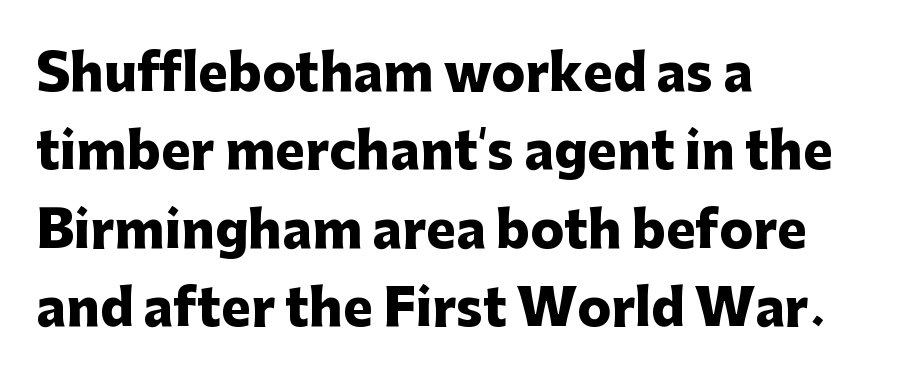
Q: Is the text bold? A: Yes.
Q: Is the text italic (slanted)? A: No, it is upright.
Q: Is the typeface a serif or a sans-serif typeface? A: Sans-serif.
Q: Is the text underlined? A: No.
Q: How is the paragraph aligned? A: Left-aligned.
Q: Is the spacing between letters normal or unusually wide? A: Normal.
Q: Is the spacing between lines tight, normal or loose? A: Normal.
Q: Width (condensed, normal, or wide)? A: Normal.
Q: Stroke contrast? A: Low.
Q: x-height? A: Medium.
Q: Monospaced? A: No.
